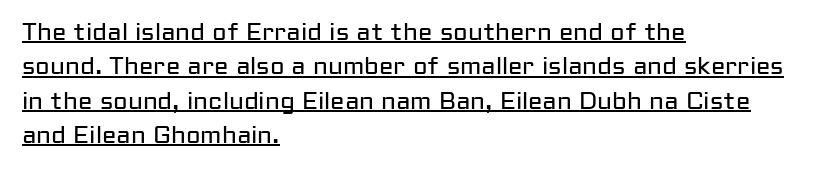
The image shows 24 px text type, upright; set left-aligned, normal line spacing (1.43x), normal letter spacing, underlined.
